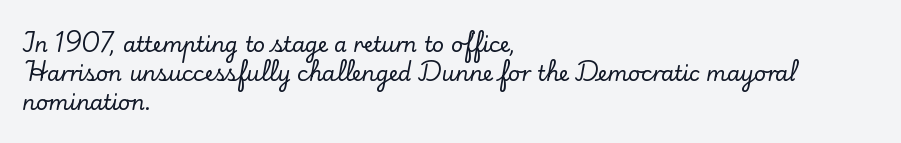
{"underline": "no", "align": "left", "line_spacing": "normal", "line_spacing_ratio": 1.37, "letter_spacing": "normal", "letter_spacing_em": 0.0, "glyph_px": 21}
